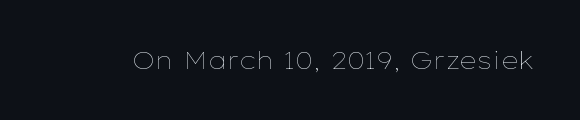
{"italic": "no", "bold": "no", "underline": "no", "letter_spacing": "normal", "letter_spacing_em": 0.0, "glyph_px": 24}
